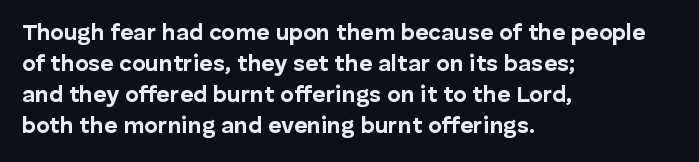
Q: Is the text bold? A: Yes.
Q: Is the text italic (slanted)? A: No, it is upright.
Q: Is the text underlined? A: No.
Q: How is the paragraph aligned? A: Left-aligned.
Q: Is the spacing between letters normal or unusually wide? A: Normal.
Q: Is the spacing between lines tight, normal or loose? A: Normal.
